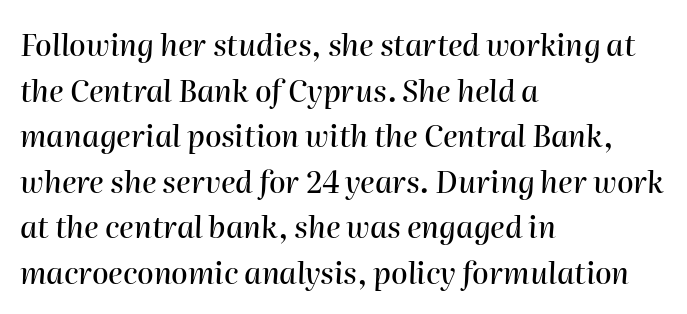
Q: Is the text italic (slanted)? A: Yes, it leans right by about 2 degrees.
Q: Is the text underlined? A: No.
Q: How is the paragraph aligned? A: Left-aligned.
Q: Is the spacing between letters normal or unusually wide? A: Normal.
Q: Is the spacing between lines tight, normal or loose? A: Normal.
Q: Width (condensed, normal, or wide)? A: Normal.
Q: Stroke contrast? A: High.
Q: x-height? A: Medium.
Q: Monospaced? A: No.
